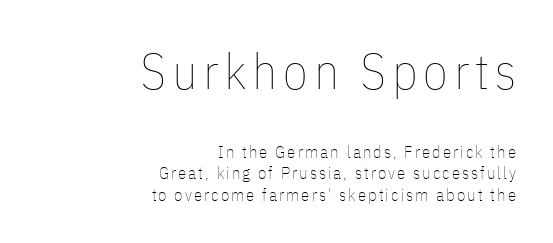
{"italic": "no", "bold": "no", "weight": "thin", "width": "condensed", "stroke_contrast": "low", "x_height": "medium", "monospaced": "no", "underline": "no", "align": "right", "line_spacing": "normal", "line_spacing_ratio": 1.26, "larger_block": "first", "size_ratio": 2.94, "glyph_px": 50}
